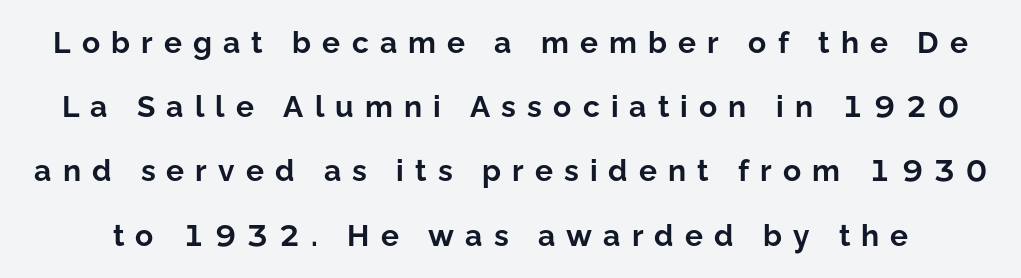
{"serif": "no", "italic": "no", "bold": "yes", "weight": "bold", "width": "normal", "stroke_contrast": "low", "x_height": "medium", "monospaced": "no", "underline": "no", "line_spacing": "loose", "line_spacing_ratio": 2.14, "letter_spacing": "wide", "letter_spacing_em": 0.37, "glyph_px": 30}
